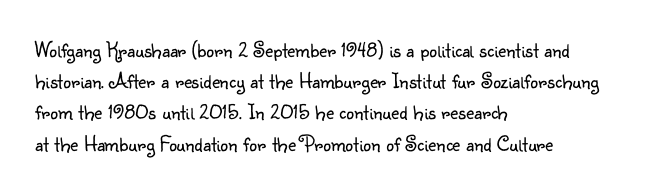
Q: Is the text bold? A: No.
Q: Is the text italic (slanted)? A: No, it is upright.
Q: Is the text underlined? A: No.
Q: How is the paragraph aligned? A: Left-aligned.
Q: Is the spacing between letters normal or unusually wide? A: Normal.
Q: Is the spacing between lines tight, normal or loose? A: Normal.
